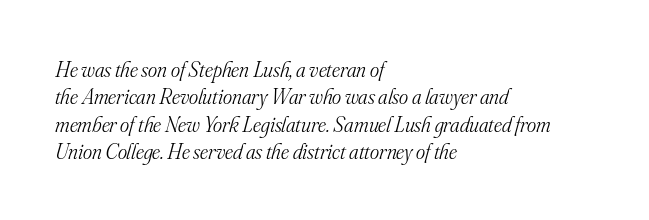
Where is the straight margin? On the left. No extra tracking has been applied to these lines. Underlining? Definitely not there. A quiet, ordinary-to-light weight characterises the typeface. In terms of posture, this sample is oblique.
